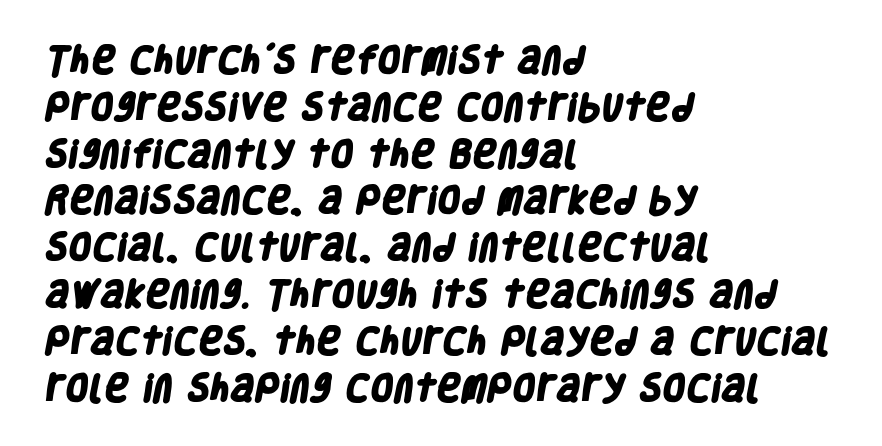
{"serif": "no", "bold": "yes", "weight": "heavy", "width": "condensed", "stroke_contrast": "low", "x_height": "large", "monospaced": "no", "underline": "no", "align": "left", "line_spacing": "normal", "line_spacing_ratio": 1.56, "letter_spacing": "normal", "letter_spacing_em": 0.0, "glyph_px": 30}
